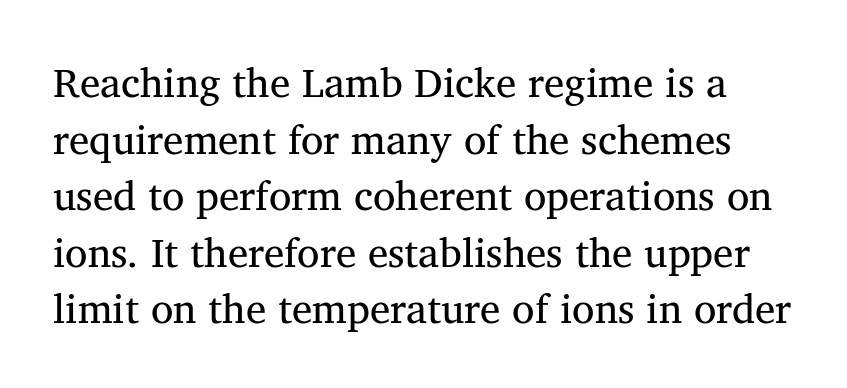
{"serif": "yes", "width": "normal", "stroke_contrast": "medium", "x_height": "medium", "monospaced": "no", "underline": "no", "line_spacing": "normal", "line_spacing_ratio": 1.38, "letter_spacing": "normal", "letter_spacing_em": 0.0, "glyph_px": 41}
